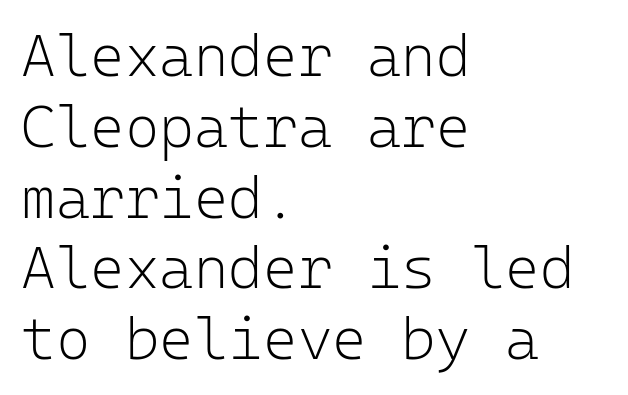
The line texture is even and compact thanks to regular tracking. The string is rendered with underlining switched off. It's the straight-up-and-down kind of type. The paragraph has a hard left edge and a soft right edge. These lines are rendered in a fixed-pitch font. The characters display no serif detailing; their extremities are plain.
